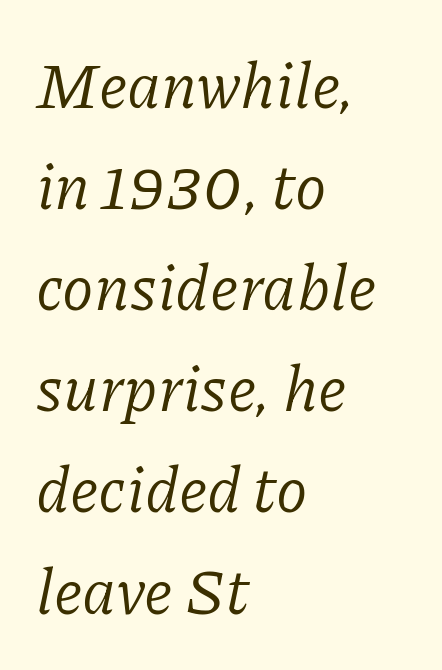
The rendering uses natural spacing where letterforms have individual widths. The font sits on the lighter half of the weight spectrum, regular included. This sample keeps an unexceptional amount of space between lines. Type style note: has serifs.
